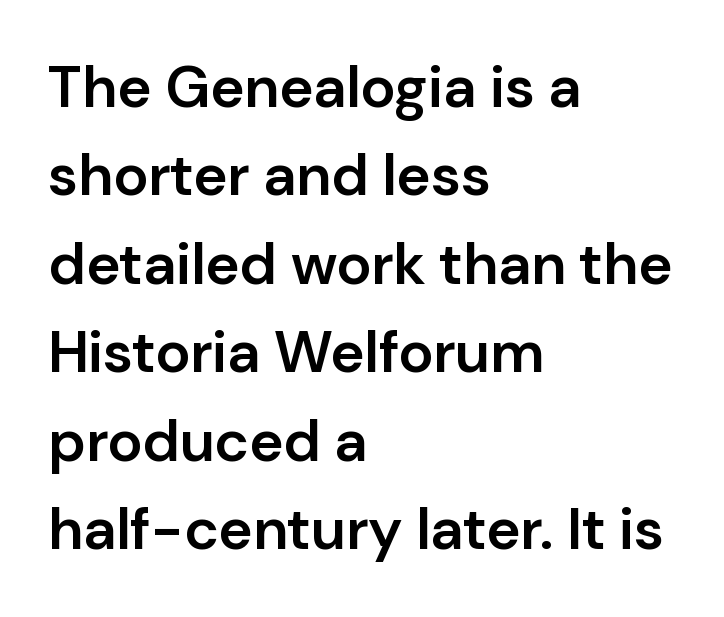
Do the characters align in a grid? No, the font is proportional. Typeset ragged right — the left edge is the straight one. Tracking here is standard; glyphs follow each other at the usual distance. The space beneath each line is pristine and unruled. Firm but not heavy-handed strokes: this text is semibold.
